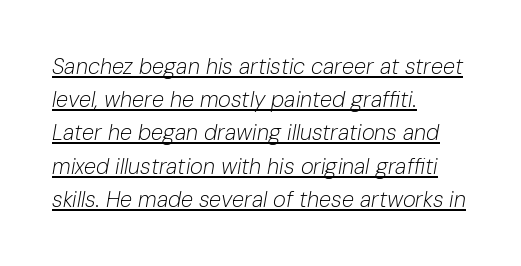
If you measured baseline to baseline, you'd find a middling distance. The glyphs are accompanied by a horizontal stroke just below them. The compositor pushed each line to the left boundary. The lettering tilts uniformly, giving the passage an italic look. Weight: not bold — regular or lighter. What stands out about the letter spacing? Nothing — it is the standard amount.
